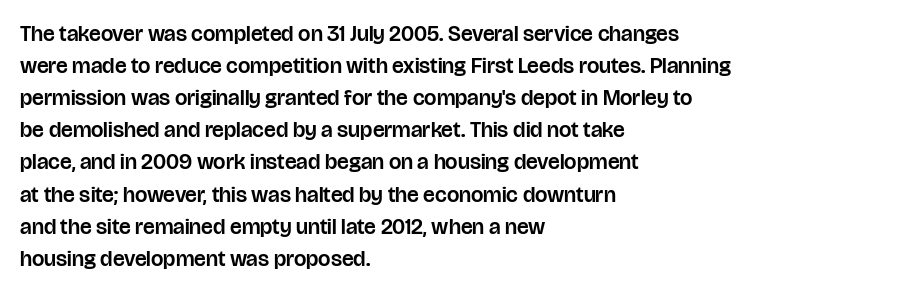
These lines were composed using upright roman letters. If you drew a ruler down the left edge, every line would touch it. In terms of leading, this rendering sits right in the middle. These lines keep a tight, regular rhythm from letter to letter. The glyphs are unaccompanied by any horizontal stroke below them.
